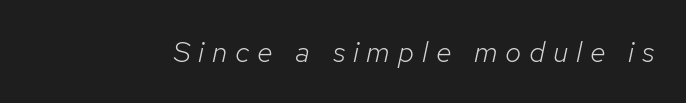
Q: Is the text bold? A: No.
Q: Is the text italic (slanted)? A: Yes, it leans right by about 12 degrees.
Q: Is the text underlined? A: No.
Q: Is the spacing between letters normal or unusually wide? A: Unusually wide.
Q: Width (condensed, normal, or wide)? A: Normal.
Q: Stroke contrast? A: Low.
Q: x-height? A: Medium.
Q: Monospaced? A: No.
